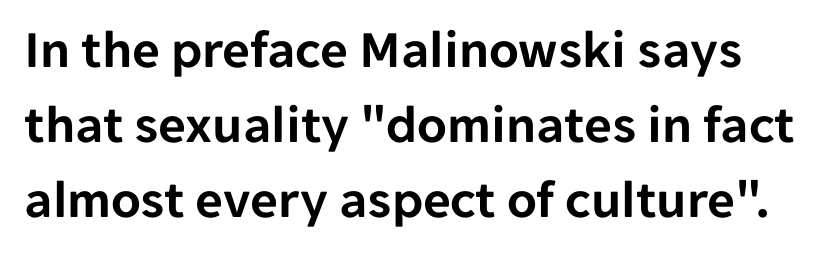
Q: Is the text italic (slanted)? A: No, it is upright.
Q: Is the typeface a serif or a sans-serif typeface? A: Sans-serif.
Q: Is the text underlined? A: No.
Q: Is the spacing between letters normal or unusually wide? A: Normal.
Q: Is the spacing between lines tight, normal or loose? A: Normal.
Q: Width (condensed, normal, or wide)? A: Normal.
Q: Stroke contrast? A: Low.
Q: x-height? A: Medium.
Q: Monospaced? A: No.
